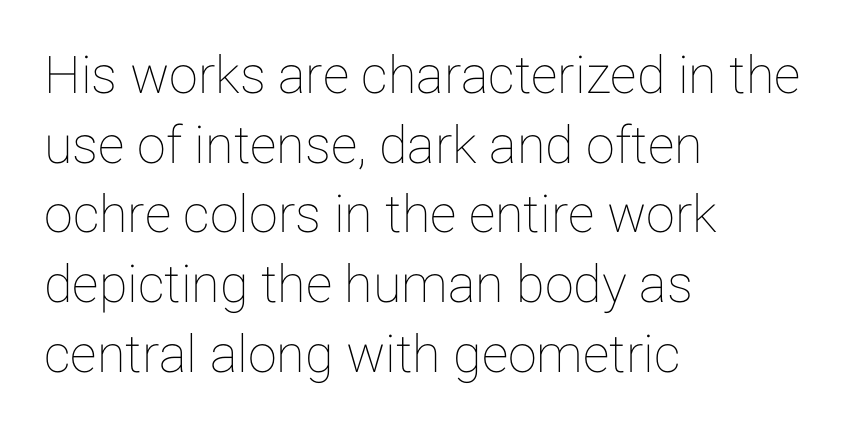
{"italic": "no", "width": "normal", "stroke_contrast": "low", "x_height": "medium", "monospaced": "no", "underline": "no", "align": "left", "line_spacing": "normal", "line_spacing_ratio": 1.34, "letter_spacing": "normal", "letter_spacing_em": 0.0, "glyph_px": 52}
